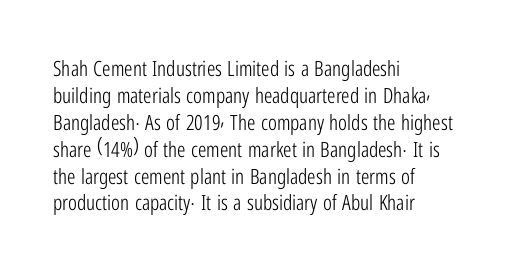
Q: Is the text bold? A: No.
Q: Is the text italic (slanted)? A: No, it is upright.
Q: Is the text underlined? A: No.
Q: How is the paragraph aligned? A: Left-aligned.
Q: Is the spacing between letters normal or unusually wide? A: Normal.
Q: Is the spacing between lines tight, normal or loose? A: Normal.
